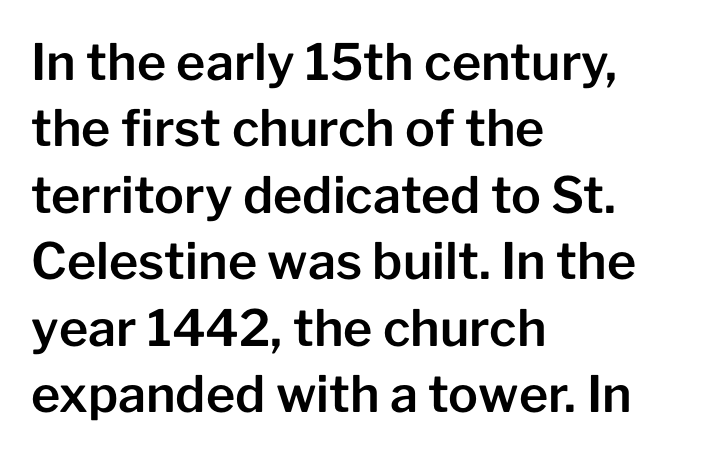
A typesetter would call this leading conventional body-copy spacing. The letters sit at their default tracking, neither squeezed nor spread. The lines in this sample share a left origin and differ only in where they stop. Character widths vary here, with narrow letters taking less room than wide ones.
